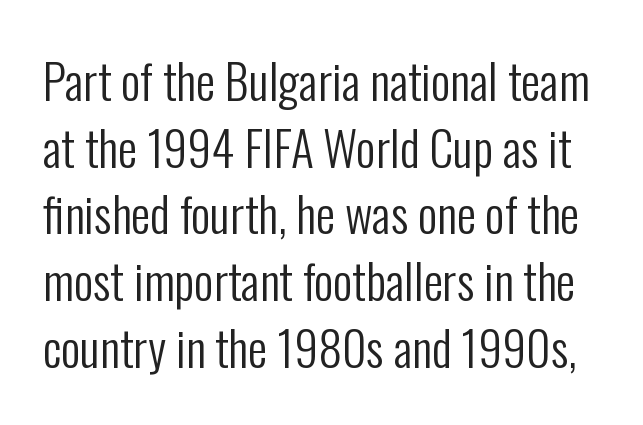
The image shows 48 px regular-weight, condensed sans-serif type, upright; set normal line spacing (1.39x), normal letter spacing, not underlined; low stroke contrast and a medium x-height.
